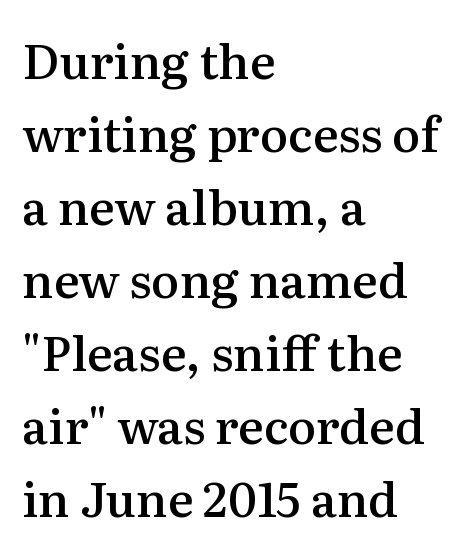
Q: Is the text bold? A: Semi-bold.
Q: Is the text italic (slanted)? A: No, it is upright.
Q: Is the typeface a serif or a sans-serif typeface? A: Serif.
Q: Is the text underlined? A: No.
Q: How is the paragraph aligned? A: Left-aligned.
Q: Is the spacing between letters normal or unusually wide? A: Normal.
Q: Is the spacing between lines tight, normal or loose? A: Normal.
Q: Width (condensed, normal, or wide)? A: Normal.
Q: Stroke contrast? A: Medium.
Q: x-height? A: Medium.
Q: Monospaced? A: No.
